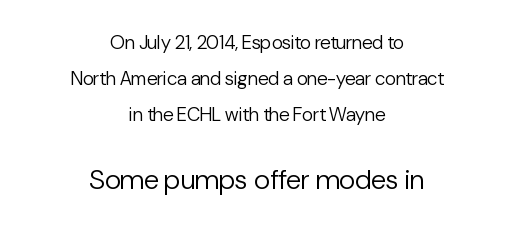
{"serif": "no", "italic": "no", "bold": "no", "weight": "regular", "width": "normal", "stroke_contrast": "low", "x_height": "medium", "monospaced": "no", "underline": "no", "align": "center", "line_spacing": "loose", "line_spacing_ratio": 1.9, "letter_spacing": "normal", "letter_spacing_em": 0.0, "larger_block": "second", "size_ratio": 1.47, "glyph_px": 28}
